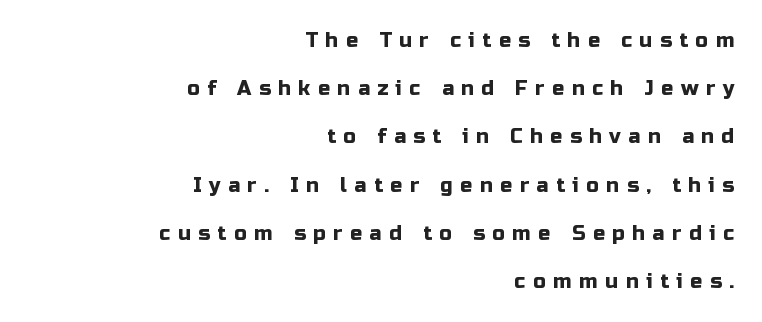
The image shows 20 px text type, upright; set right-aligned, loose line spacing (2.41x), unusually wide letter spacing (+0.38 em), not underlined.
